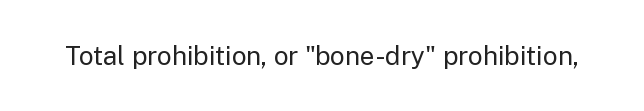
The image shows 26 px text type, upright; set normal letter spacing, not underlined.
